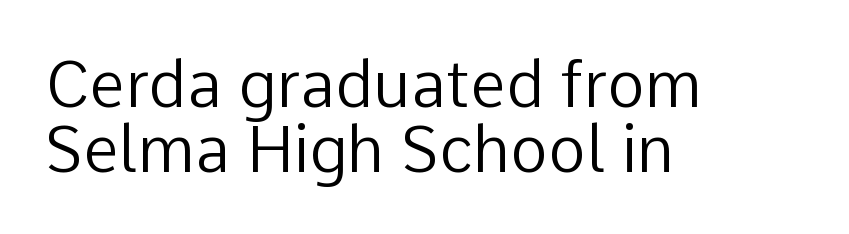
The strokes carry an ordinary text weight at most. Does the type have serifs? No, each stem ends abruptly. The rendering uses a small line-height, squeezing the rows. How are the letters spaced? Ordinarily, with no added tracking.
